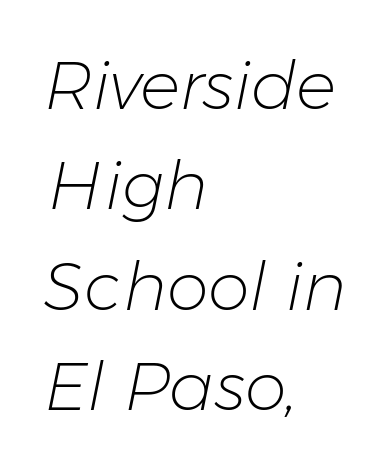
{"italic": "yes", "lean": "right", "slant_degrees": 11, "bold": "no", "weight": "light", "width": "normal", "stroke_contrast": "low", "x_height": "medium", "monospaced": "no", "underline": "no", "align": "left", "line_spacing": "normal", "line_spacing_ratio": 1.5, "letter_spacing": "normal", "letter_spacing_em": 0.0, "glyph_px": 67}
